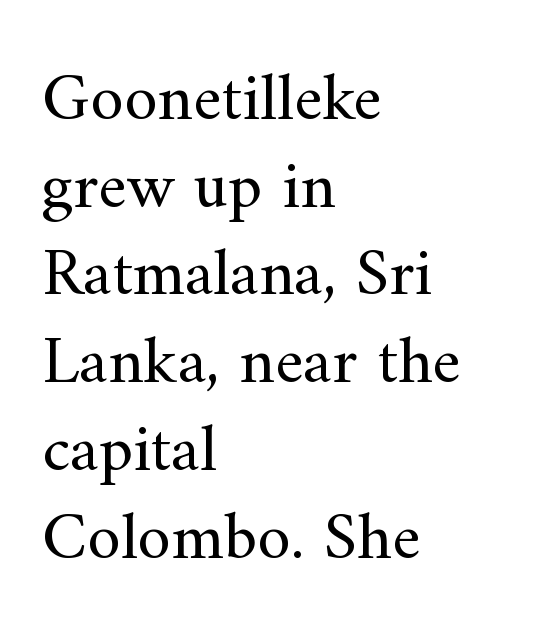
Q: Is the text bold? A: No.
Q: Is the text italic (slanted)? A: No, it is upright.
Q: Is the typeface a serif or a sans-serif typeface? A: Serif.
Q: Is the text underlined? A: No.
Q: How is the paragraph aligned? A: Left-aligned.
Q: Is the spacing between letters normal or unusually wide? A: Normal.
Q: Is the spacing between lines tight, normal or loose? A: Normal.
Q: Width (condensed, normal, or wide)? A: Normal.
Q: Stroke contrast? A: Medium.
Q: x-height? A: Small.
Q: Monospaced? A: No.
